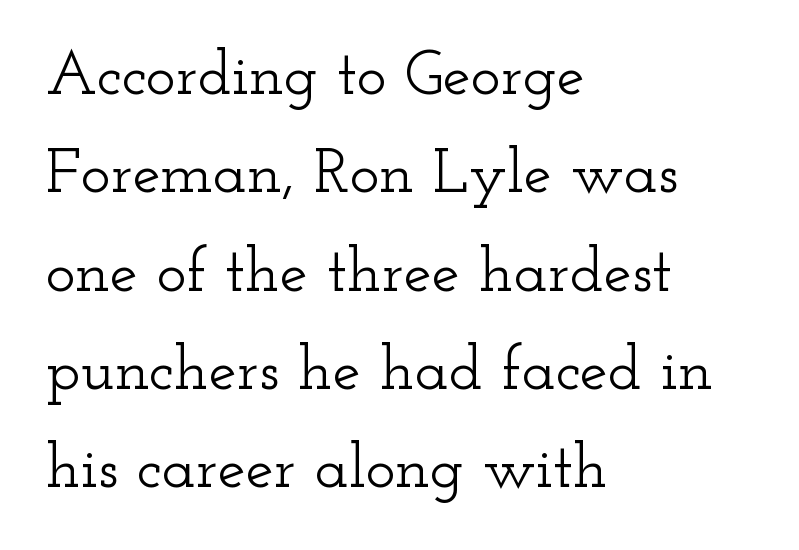
Is there much room between lines? A standard amount, neither cramped nor airy. You could call the tracking neutral — neither tight nor loose. Posture: vertical. Has an underline been added? It has not. The ragged edge is on the right, which tells us the setting is flush left.
